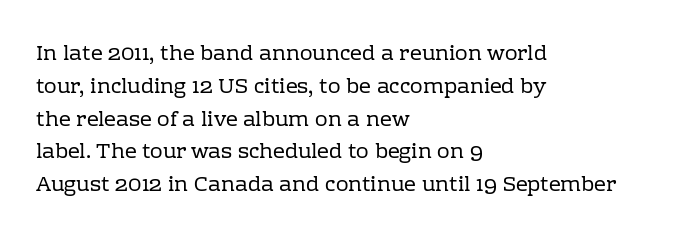
Upright lettering throughout. The rows are spaced the way most documents space them. These lines stack with their left ends in a neat column. The space beneath each line is pristine and unruled. This sample uses plain, unmodified letter spacing. Stem width sits at or under what a default text font uses.
